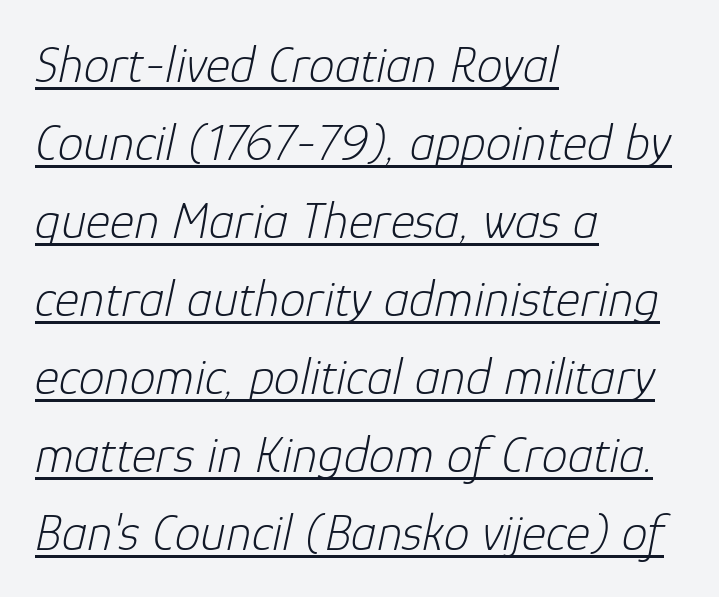
The image shows 52 px light type, italic (leaning right); set left-aligned, normal line spacing (1.5x), normal letter spacing, underlined; low stroke contrast and a medium x-height.
